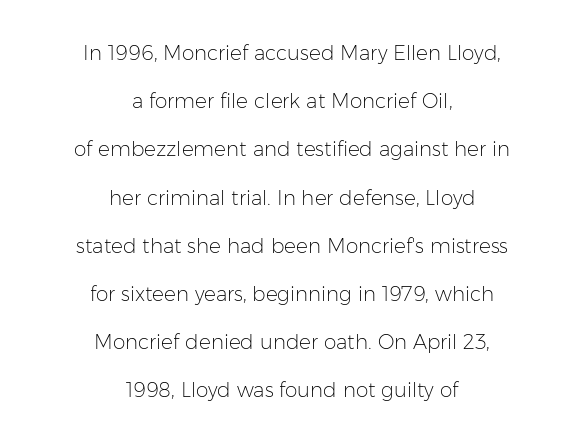
{"italic": "no", "bold": "no", "underline": "no", "align": "center", "line_spacing": "loose", "line_spacing_ratio": 2.41, "letter_spacing": "normal", "letter_spacing_em": 0.0, "glyph_px": 20}
